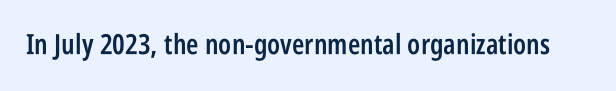
Typesetter's note: demi weight, one step under bold. Look at the tracking — it's just the regular setting, nothing added. The glyphs in this specimen are sans serif. Each letter keeps its own natural width here, so spacing adapts to shape.
